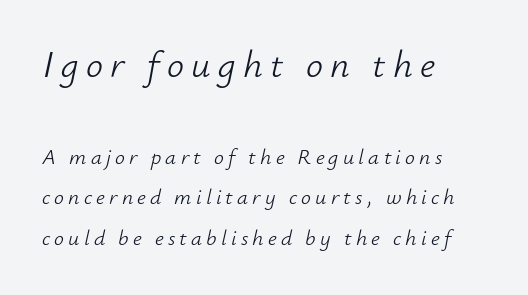
Q: Is the text bold? A: No.
Q: Is the text italic (slanted)? A: Yes, it leans right by about 12 degrees.
Q: Is the text underlined? A: No.
Q: How is the paragraph aligned? A: Left-aligned.
Q: Which block of text is set in a larger size, the first (top) or the second (bottom)? A: The first (top) one.
Q: Width (condensed, normal, or wide)? A: Normal.
Q: Stroke contrast? A: Low.
Q: x-height? A: Small.
Q: Monospaced? A: No.
